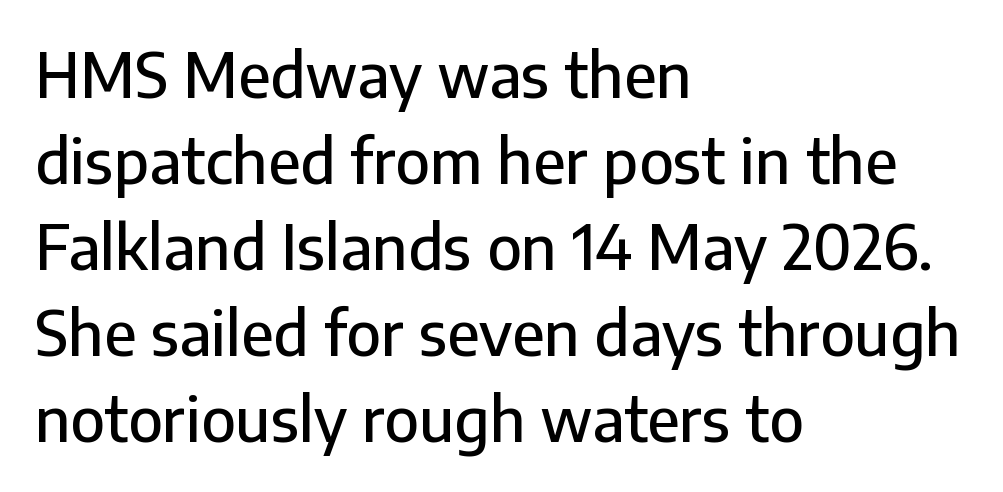
Here the designer chose a conventional face with non-uniform glyph widths. The paragraph shown leans on its left margin. The specimen reads as upright at a glance. The designer left line spacing at the default. Serifs: no, the terminals of the letterforms are clean.
